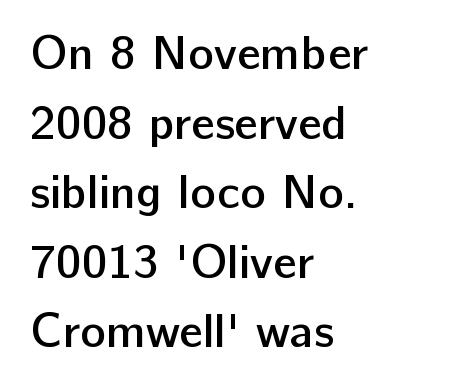
Honestly, there is no underline to notice here at all. Line starts are locked; line ends wander. This block has exactly the height ordinary leading produces. Letter spacing: default. Are there feet on the stems? There aren't — it's a sans.
